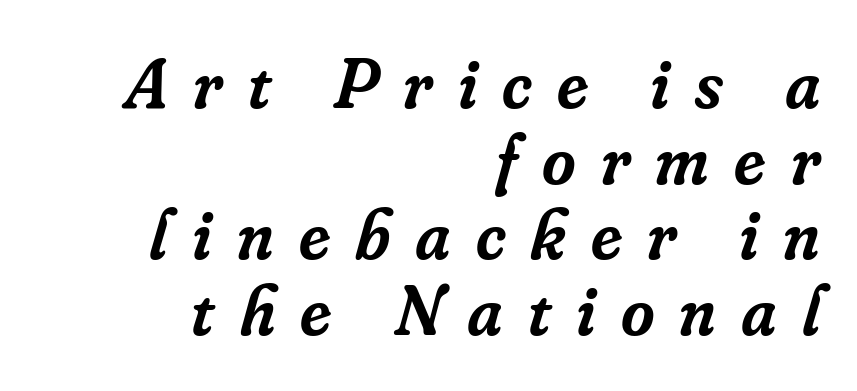
A student would call this right alignment; a typographer would say flush right, rag left. What's the leading like? Squeezed, with rows nearly overlapping. Substantial extra tracking has been applied to these lines. This rendering employs a face with finishing strokes, i.e., a serif. A semibold gives these letters moderate extra thickness, short of bold. Quick note: underline off.
